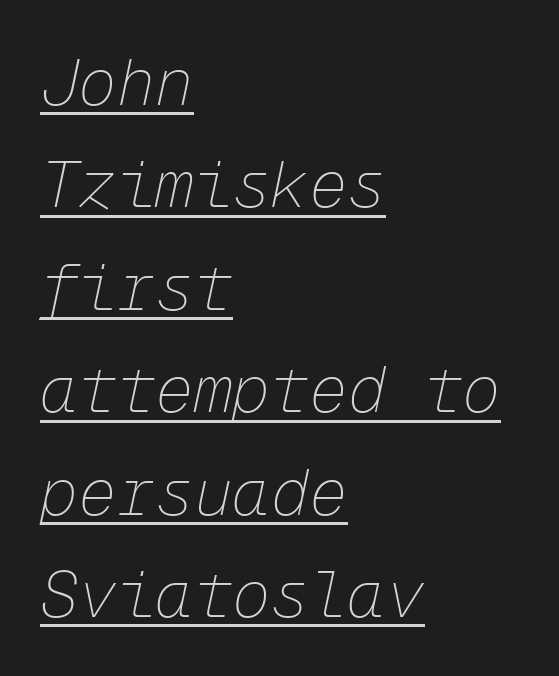
The image shows 64 px thin type, italic (leaning right), monospaced; set left-aligned, normal line spacing (1.6x), normal letter spacing, underlined; low stroke contrast and a medium x-height.
